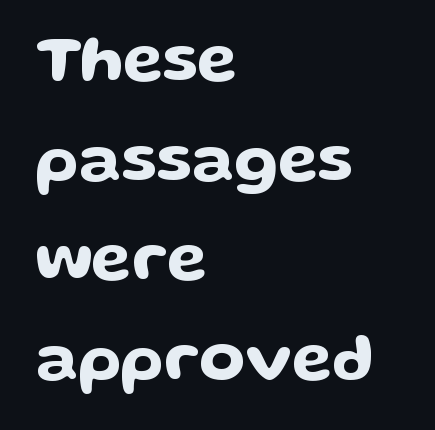
{"serif": "no", "italic": "no", "width": "wide", "stroke_contrast": "low", "x_height": "medium", "monospaced": "no", "underline": "no", "align": "left", "line_spacing": "normal", "line_spacing_ratio": 1.51, "letter_spacing": "normal", "letter_spacing_em": 0.0, "glyph_px": 66}
